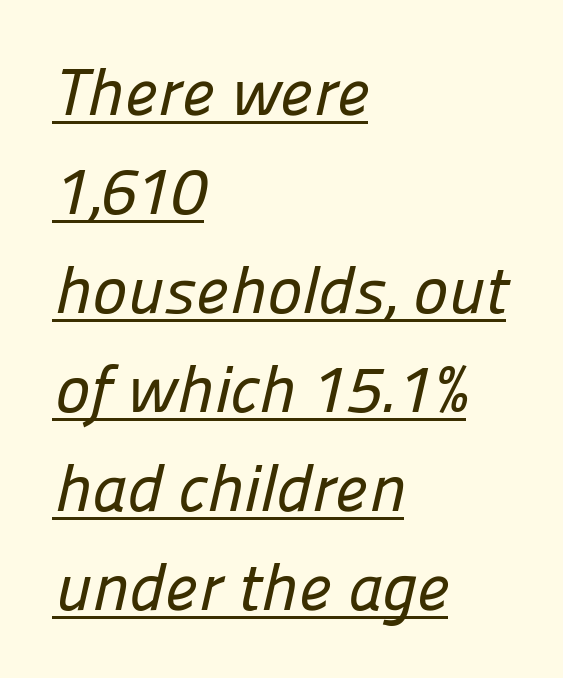
Check the space under the baseline: a stroke is drawn there. Reading down the column, the eye jumps a familiar distance to each next line. Does extra space separate the letters? No, they use regular spacing. Reading down the block, your eye returns to a fixed left position each line.
